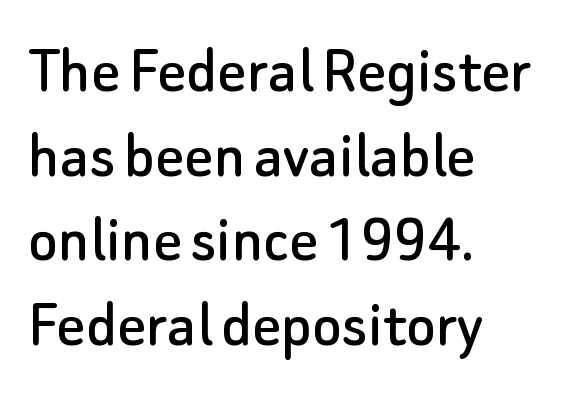
The image shows 70 px sans-serif type, upright; set left-aligned, line spacing 1.21x, normal letter spacing, not underlined; low stroke contrast and a small x-height.
